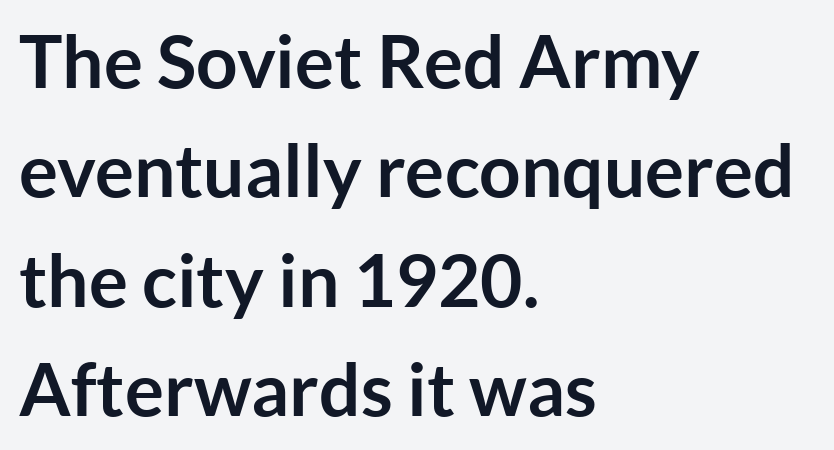
{"serif": "no", "italic": "no", "bold": "yes", "weight": "semibold", "width": "normal", "stroke_contrast": "low", "x_height": "medium", "monospaced": "no", "underline": "no", "align": "left", "line_spacing": "normal", "line_spacing_ratio": 1.5, "letter_spacing": "normal", "letter_spacing_em": 0.0, "glyph_px": 73}
